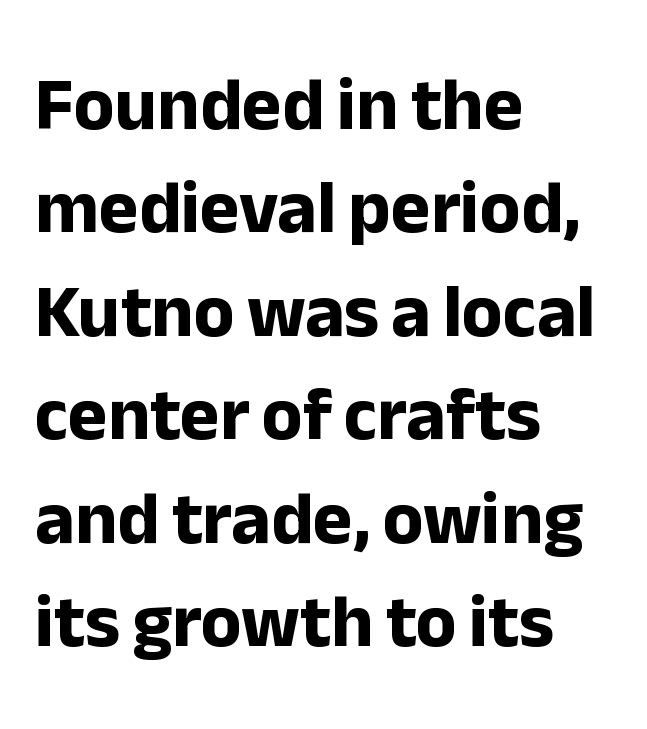
{"serif": "no", "italic": "no", "bold": "yes", "weight": "bold", "width": "normal", "stroke_contrast": "low", "x_height": "medium", "monospaced": "no", "underline": "no", "align": "left", "line_spacing": "normal", "line_spacing_ratio": 1.38, "letter_spacing": "normal", "letter_spacing_em": 0.0, "glyph_px": 75}
